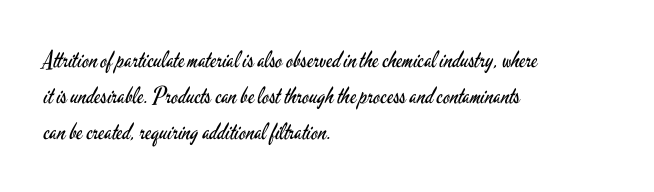
Q: Is the text bold? A: No.
Q: Is the text italic (slanted)? A: Yes.
Q: Is the text underlined? A: No.
Q: How is the paragraph aligned? A: Left-aligned.
Q: Is the spacing between letters normal or unusually wide? A: Normal.
Q: Is the spacing between lines tight, normal or loose? A: Normal.
